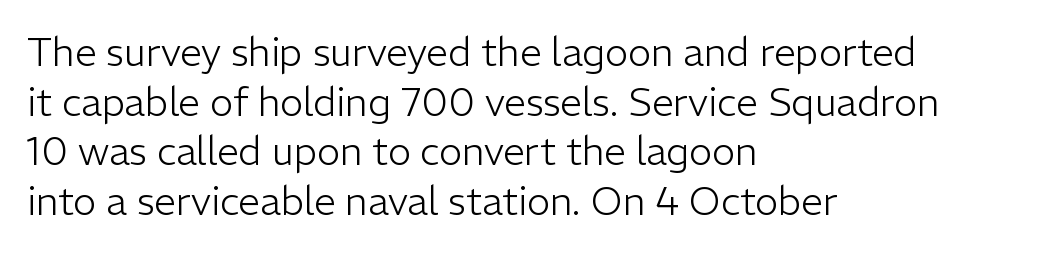
Q: Is the text bold? A: No.
Q: Is the text italic (slanted)? A: No, it is upright.
Q: Is the typeface a serif or a sans-serif typeface? A: Sans-serif.
Q: Is the text underlined? A: No.
Q: How is the paragraph aligned? A: Left-aligned.
Q: Is the spacing between letters normal or unusually wide? A: Normal.
Q: Is the spacing between lines tight, normal or loose? A: Normal.
Q: Width (condensed, normal, or wide)? A: Normal.
Q: Stroke contrast? A: Low.
Q: x-height? A: Medium.
Q: Monospaced? A: No.
